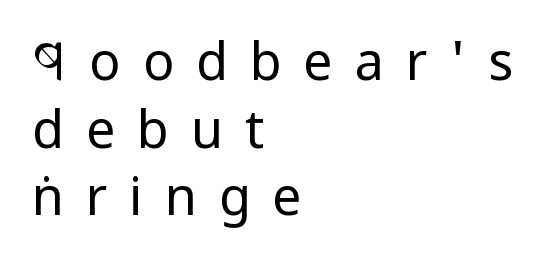
{"serif": "no", "italic": "no", "bold": "no", "weight": "regular", "width": "condensed", "stroke_contrast": "low", "x_height": "large", "monospaced": "no", "underline": "no", "align": "left", "line_spacing": "normal", "line_spacing_ratio": 1.3, "letter_spacing": "wide", "letter_spacing_em": 0.42, "glyph_px": 52}
